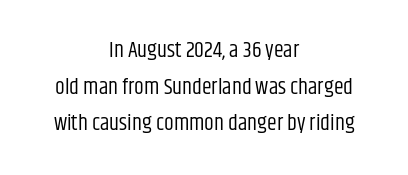
A student would call this center alignment; a typographer would say set centered. Reading down the column, the eye jumps a familiar distance to each next line. These lines were composed using upright roman letters. Check under the words: just untouched page.
